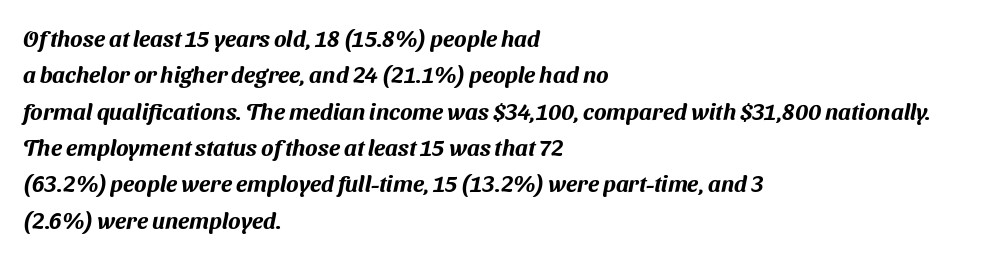
Type without underlining. The ragged edge is on the right, which tells us the setting is flush left. Regarding leading, the lines here are spaced in the standard way. Caption: standard tracking, unaltered.
